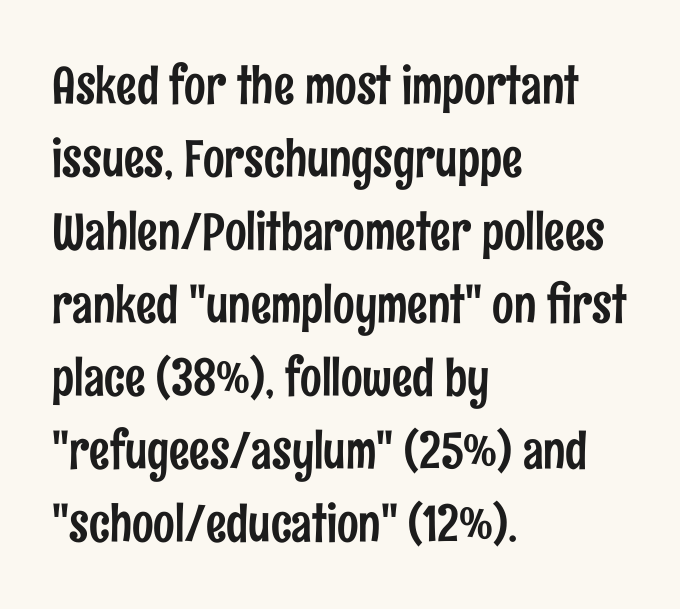
Q: Is the text italic (slanted)? A: No, it is upright.
Q: Is the typeface a serif or a sans-serif typeface? A: Sans-serif.
Q: Is the text underlined? A: No.
Q: How is the paragraph aligned? A: Left-aligned.
Q: Is the spacing between letters normal or unusually wide? A: Normal.
Q: Is the spacing between lines tight, normal or loose? A: Normal.
Q: Width (condensed, normal, or wide)? A: Condensed.
Q: Stroke contrast? A: Low.
Q: x-height? A: Medium.
Q: Monospaced? A: No.
